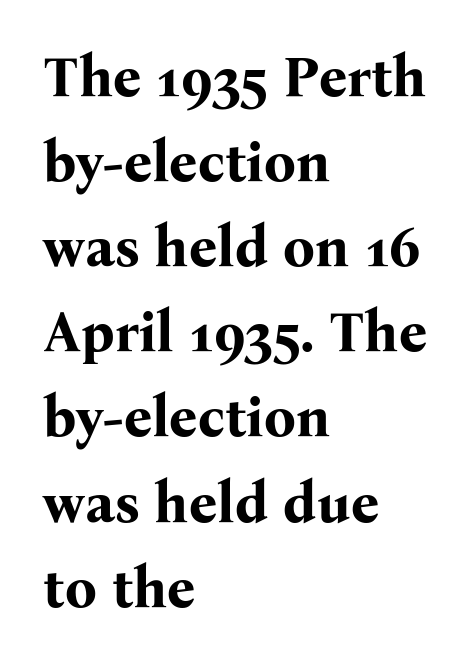
The image shows 56 px bold serif type, upright; set left-aligned, normal line spacing (1.52x), normal letter spacing, not underlined; medium stroke contrast and a medium x-height.
